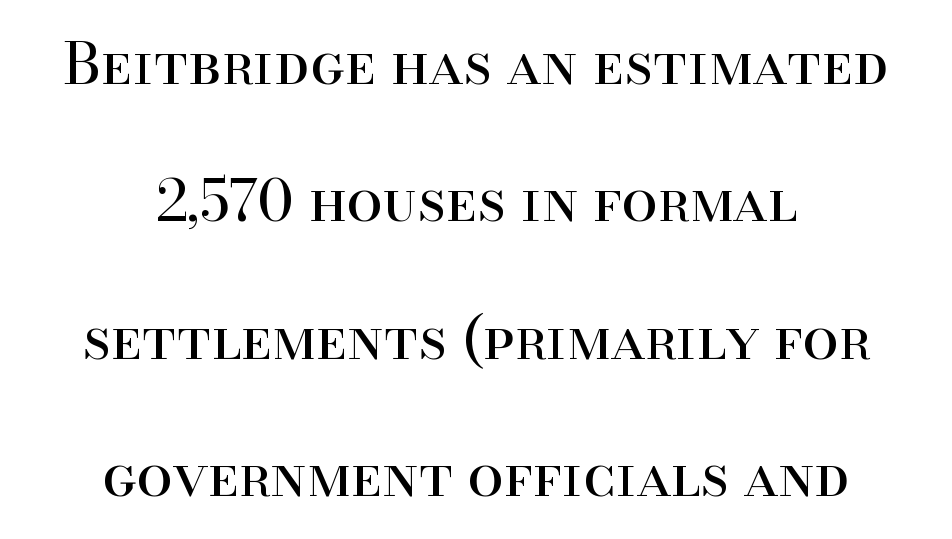
Q: Is the text bold? A: No.
Q: Is the text italic (slanted)? A: No, it is upright.
Q: Is the typeface a serif or a sans-serif typeface? A: Serif.
Q: Is the text underlined? A: No.
Q: How is the paragraph aligned? A: Centered.
Q: Is the spacing between letters normal or unusually wide? A: Normal.
Q: Is the spacing between lines tight, normal or loose? A: Loose.
Q: Width (condensed, normal, or wide)? A: Normal.
Q: Stroke contrast? A: High.
Q: x-height? A: Small.
Q: Monospaced? A: No.
